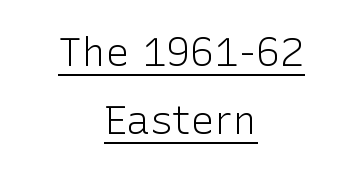
Q: Is the text bold? A: No.
Q: Is the text italic (slanted)? A: No, it is upright.
Q: Is the typeface a serif or a sans-serif typeface? A: Sans-serif.
Q: Is the text underlined? A: Yes.
Q: How is the paragraph aligned? A: Centered.
Q: Is the spacing between letters normal or unusually wide? A: Normal.
Q: Is the spacing between lines tight, normal or loose? A: Normal.
Q: Width (condensed, normal, or wide)? A: Normal.
Q: Stroke contrast? A: Low.
Q: x-height? A: Medium.
Q: Monospaced? A: No.
